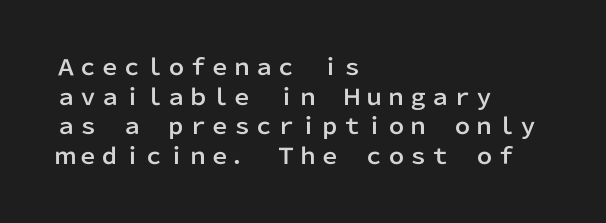
{"italic": "no", "underline": "no", "align": "left", "line_spacing": "normal", "line_spacing_ratio": 1.35, "letter_spacing": "normal", "letter_spacing_em": 0.0, "glyph_px": 22}
